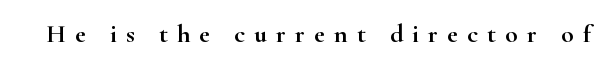
The image shows 26 px text type, upright; set unusually wide letter spacing (+0.35 em), not underlined.
